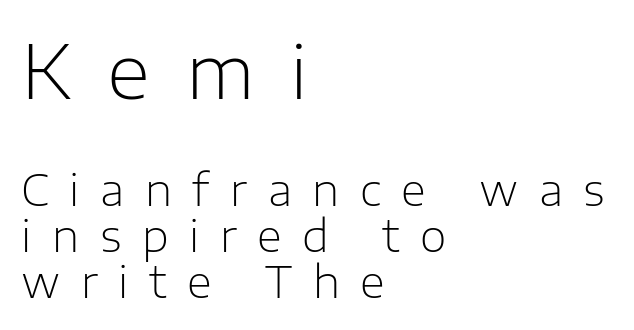
Is there much room between lines? No — they nearly touch. The tracking reads as deliberately expanded to a designer's eye. Stem width sits at or under what a default text font uses. Note the varied advance widths — an 'i' is clearly narrower than an 'm'. Ascenders rise straight up at ninety degrees. The first block has been scaled up relative to the second.
